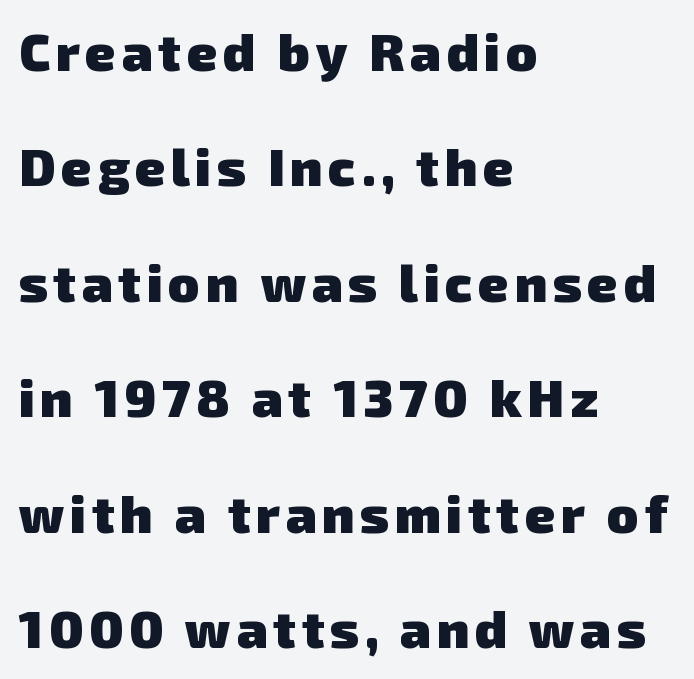
Q: Is the text bold? A: Yes.
Q: Is the typeface a serif or a sans-serif typeface? A: Sans-serif.
Q: Is the text underlined? A: No.
Q: How is the paragraph aligned? A: Left-aligned.
Q: Is the spacing between lines tight, normal or loose? A: Loose.
Q: Width (condensed, normal, or wide)? A: Normal.
Q: Stroke contrast? A: Low.
Q: x-height? A: Medium.
Q: Monospaced? A: No.
